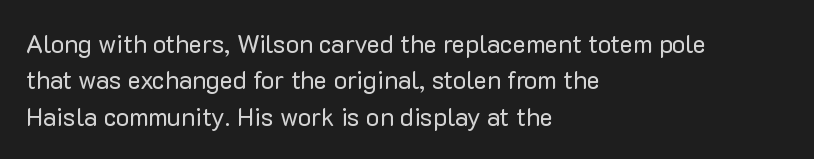
In terms of posture, this sample is upright. The passage shown has conventional tracking throughout. The zone under the glyphs is completely vacant. The lines are quadded left. These glyphs show unthickened strokes, regular width or finer. Rows of type keep a routine distance in the vertical direction.
